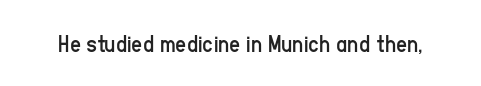
The image shows 24 px text type, upright; set normal letter spacing, not underlined.
